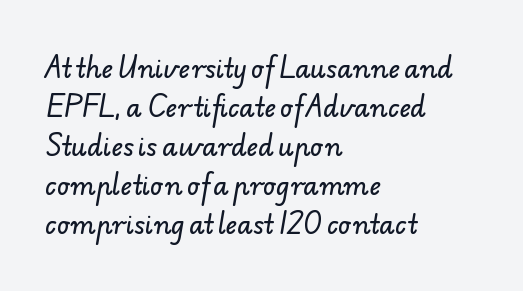
Nothing unusual about the tracking: characters are spaced as the font intends. The leading is moderate, giving the passage an even texture. Letters rest on an invisible, unmarked baseline. Leftover space on each line is placed entirely after the last word.
